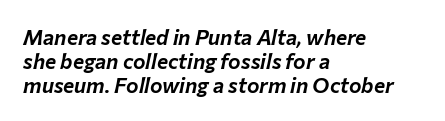
{"italic": "yes", "lean": "right", "slant_degrees": 12, "underline": "no", "align": "left", "line_spacing": "tight", "line_spacing_ratio": 1.14, "letter_spacing": "normal", "letter_spacing_em": 0.0, "glyph_px": 21}
